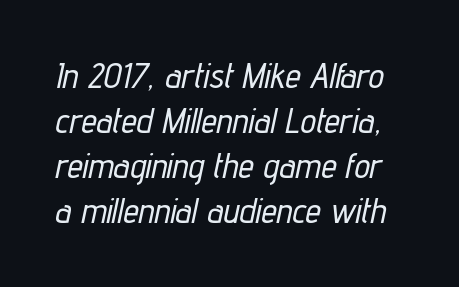
{"italic": "yes", "lean": "right", "slant_degrees": 12, "width": "condensed", "stroke_contrast": "low", "x_height": "medium", "monospaced": "no", "underline": "no", "line_spacing": "normal", "line_spacing_ratio": 1.29, "letter_spacing": "normal", "letter_spacing_em": 0.0, "glyph_px": 35}
